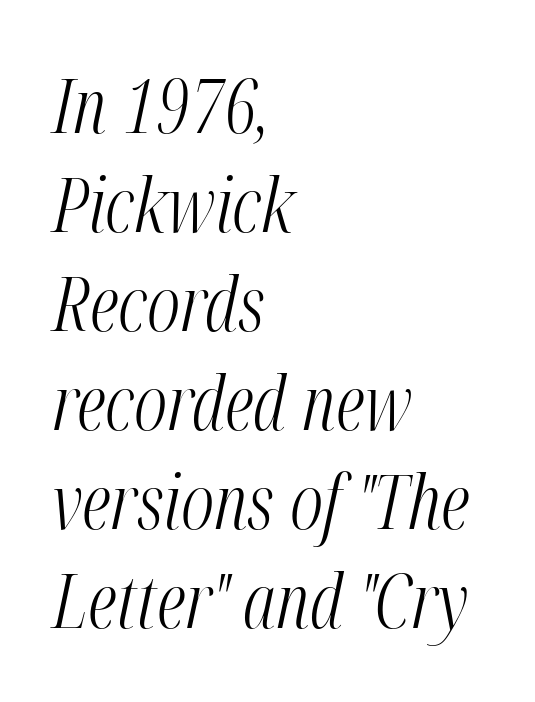
{"italic": "yes", "lean": "right", "slant_degrees": 12, "bold": "no", "weight": "light", "width": "condensed", "stroke_contrast": "medium", "x_height": "medium", "monospaced": "no", "underline": "no", "align": "left", "line_spacing": "normal", "line_spacing_ratio": 1.32, "letter_spacing": "normal", "letter_spacing_em": 0.0, "glyph_px": 75}
